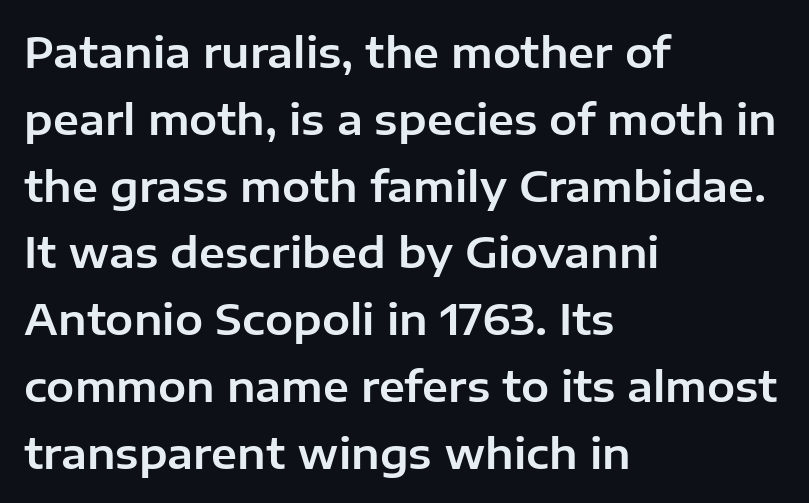
The image shows 42 px sans-serif type, upright; set left-aligned, normal line spacing (1.59x), normal letter spacing, not underlined; low stroke contrast and a medium x-height.
